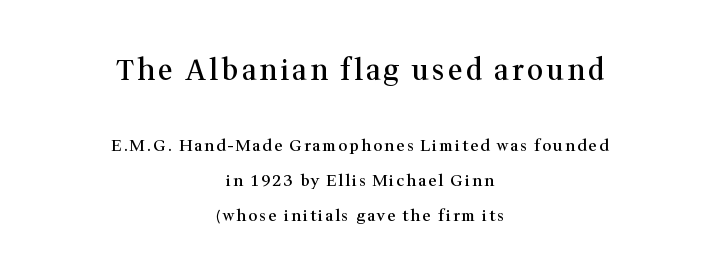
The image shows 28 px semibold serif type, upright; set centered, loose line spacing (2.18x), not underlined; the first (top) block is 1.75x larger; medium stroke contrast and a medium x-height.
